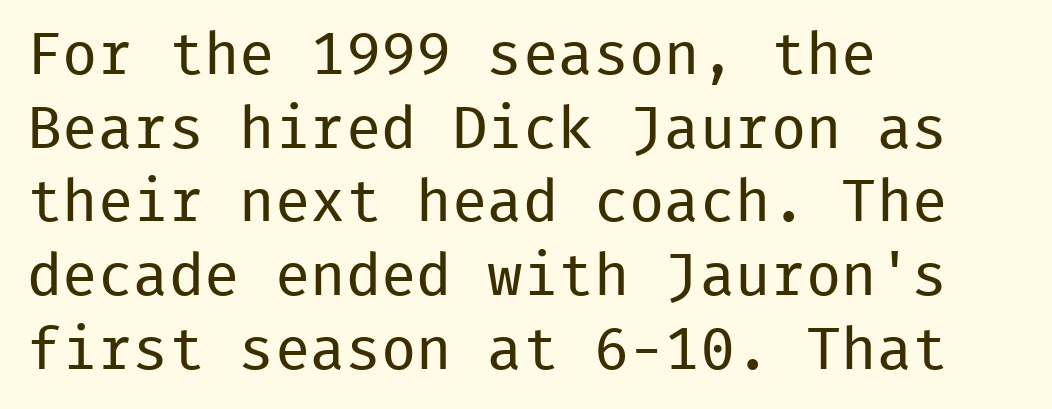
{"serif": "no", "italic": "no", "bold": "no", "weight": "regular", "width": "normal", "stroke_contrast": "low", "x_height": "medium", "monospaced": "yes", "underline": "no", "align": "left", "line_spacing": "normal", "line_spacing_ratio": 1.25, "letter_spacing": "normal", "letter_spacing_em": 0.0, "glyph_px": 59}
